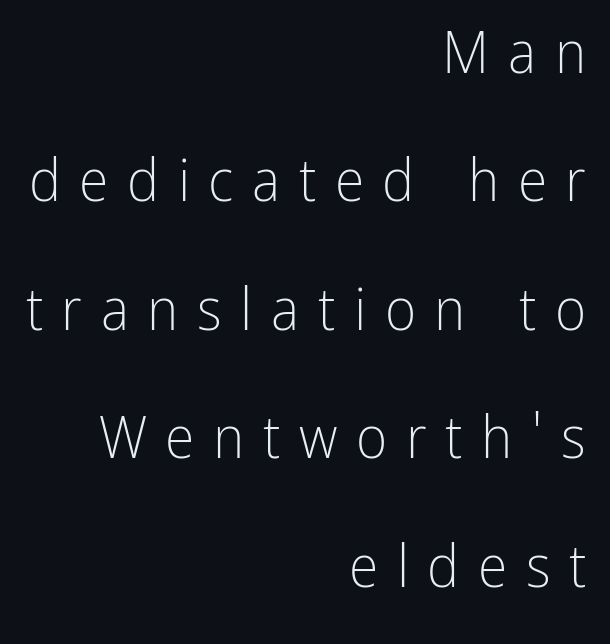
{"serif": "no", "italic": "no", "bold": "no", "weight": "light", "width": "condensed", "stroke_contrast": "low", "x_height": "medium", "monospaced": "no", "underline": "no", "align": "right", "line_spacing": "loose", "line_spacing_ratio": 2.14, "letter_spacing": "wide", "letter_spacing_em": 0.31, "glyph_px": 60}
